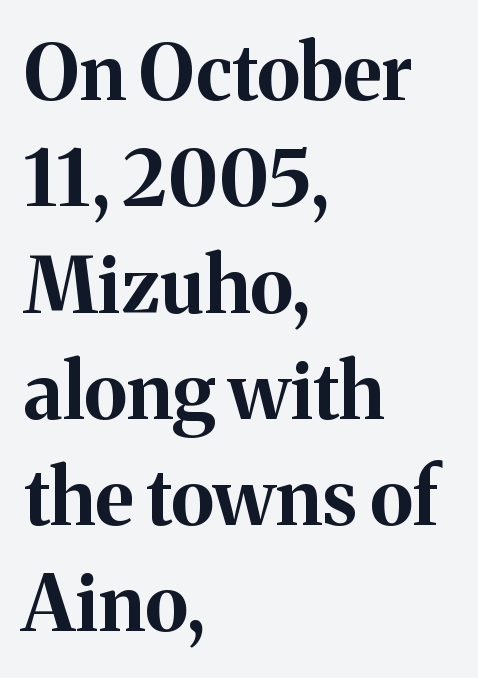
The image shows 77 px bold serif type, upright; set left-aligned, normal line spacing (1.38x), normal letter spacing, not underlined; medium stroke contrast and a medium x-height.
